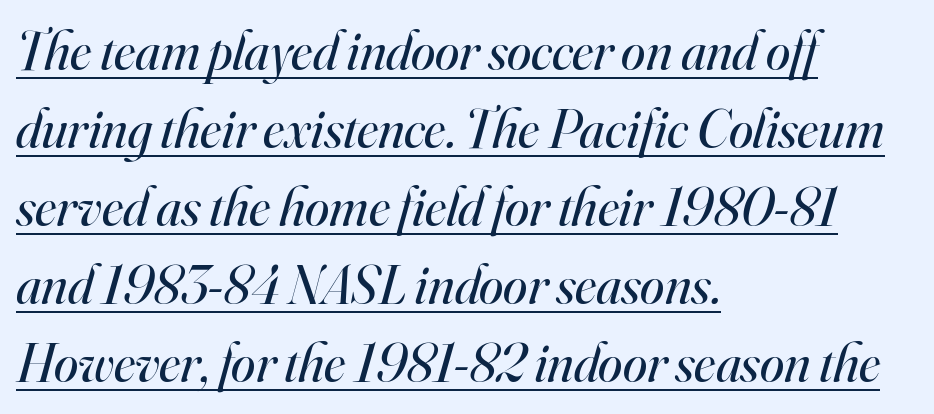
The image shows 55 px regular-weight serif type, italic (leaning right); set left-aligned, normal line spacing (1.42x), normal letter spacing, underlined; high stroke contrast and a small x-height.
